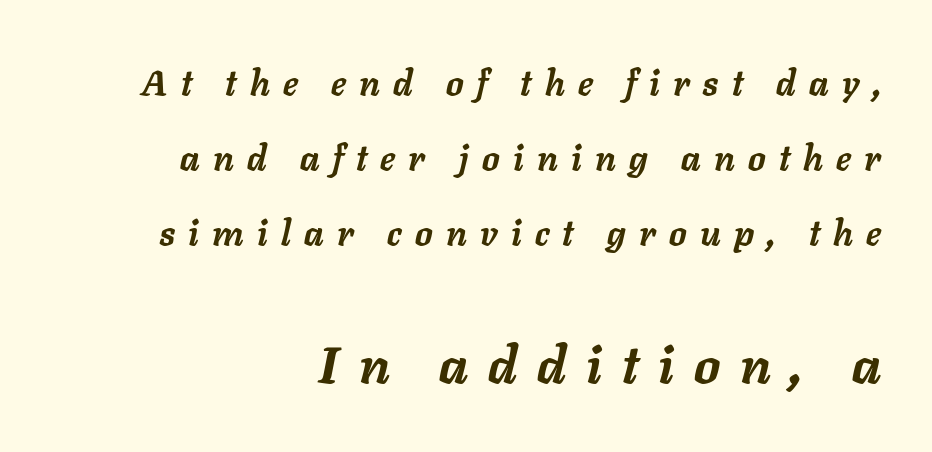
Heft: maximum for text — a bold. The line texture is sparse and dotted thanks to wide tracking. The space beneath each line is pristine and unruled. Italic? Definitely — the glyphs are oblique. Compare the two chunks: the lower has the greater cap height. Spacing verdict: proportional, widths tailored to each character.
